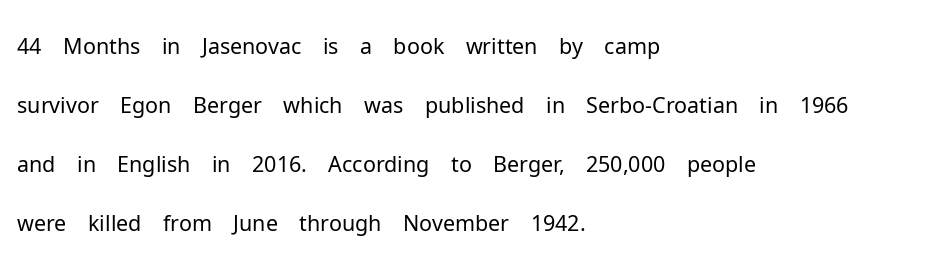
{"serif": "no", "italic": "no", "bold": "no", "weight": "light", "width": "normal", "stroke_contrast": "low", "x_height": "medium", "monospaced": "no", "underline": "no", "align": "left", "line_spacing": "normal", "line_spacing_ratio": 1.34, "letter_spacing": "normal", "letter_spacing_em": 0.0, "glyph_px": 44}
